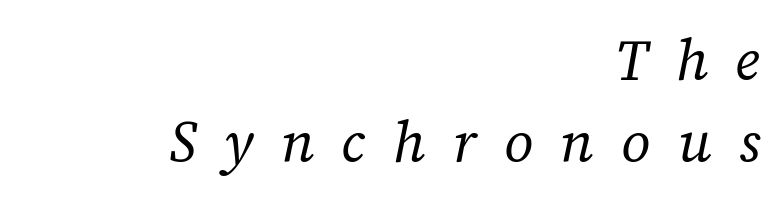
Q: Is the text bold? A: No.
Q: Is the text italic (slanted)? A: Yes, it leans right by about 12 degrees.
Q: Is the typeface a serif or a sans-serif typeface? A: Serif.
Q: Is the text underlined? A: No.
Q: How is the paragraph aligned? A: Right-aligned.
Q: Is the spacing between letters normal or unusually wide? A: Unusually wide.
Q: Is the spacing between lines tight, normal or loose? A: Normal.
Q: Width (condensed, normal, or wide)? A: Normal.
Q: Stroke contrast? A: Low.
Q: x-height? A: Medium.
Q: Monospaced? A: No.
